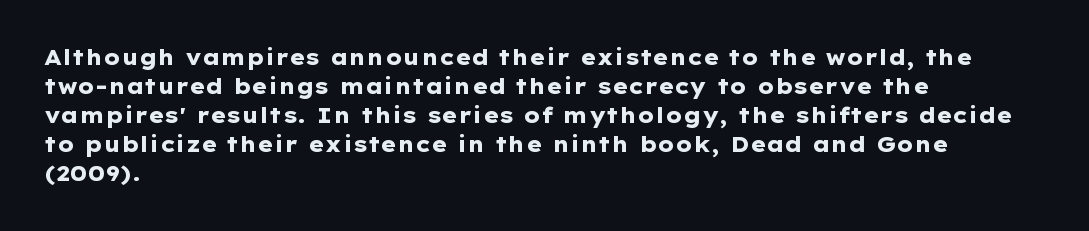
The image shows 21 px bold type, upright; set left-aligned, normal line spacing (1.38x), normal letter spacing, not underlined.
